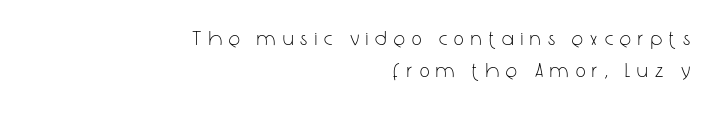
{"italic": "no", "bold": "no", "underline": "no", "align": "right", "line_spacing": "normal", "line_spacing_ratio": 1.53, "letter_spacing": "wide", "letter_spacing_em": 0.35, "glyph_px": 21}
